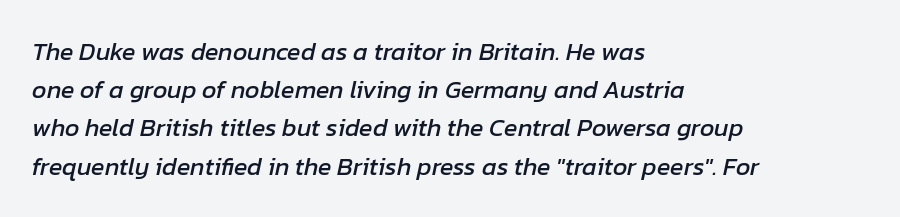
The image shows 25 px text type, italic (leaning right); set left-aligned, normal line spacing (1.53x), normal letter spacing, not underlined.
